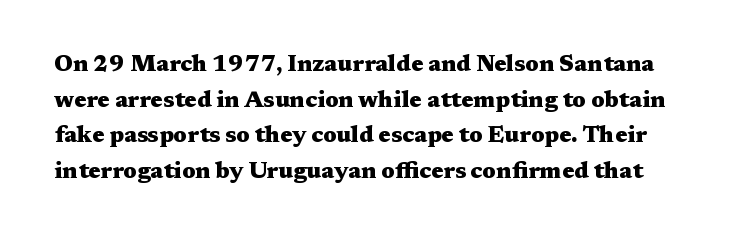
Q: Is the text bold? A: Yes.
Q: Is the text italic (slanted)? A: No, it is upright.
Q: Is the text underlined? A: No.
Q: Is the spacing between letters normal or unusually wide? A: Normal.
Q: Is the spacing between lines tight, normal or loose? A: Normal.
